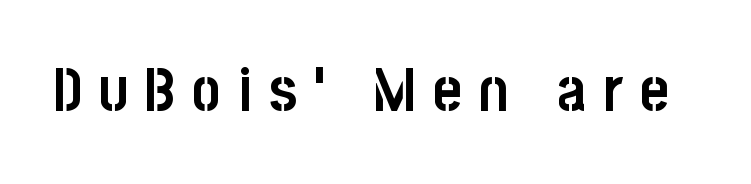
{"serif": "no", "italic": "no", "bold": "yes", "weight": "semibold", "width": "condensed", "stroke_contrast": "low", "x_height": "large", "monospaced": "no", "underline": "no", "letter_spacing": "wide", "letter_spacing_em": 0.28, "glyph_px": 61}
